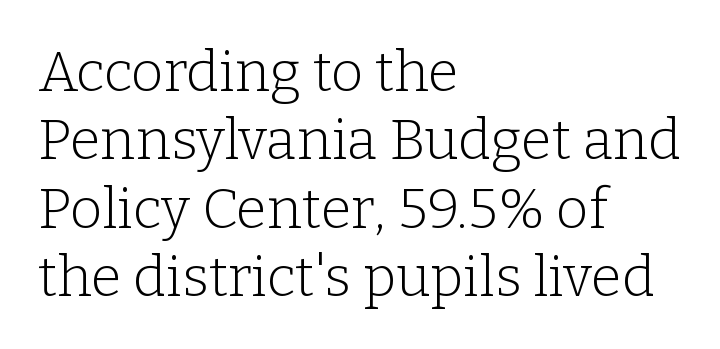
{"serif": "yes", "italic": "no", "bold": "no", "weight": "light", "width": "normal", "stroke_contrast": "low", "x_height": "medium", "monospaced": "no", "underline": "no", "align": "left", "line_spacing_ratio": 1.22, "letter_spacing": "normal", "letter_spacing_em": 0.0, "glyph_px": 56}
